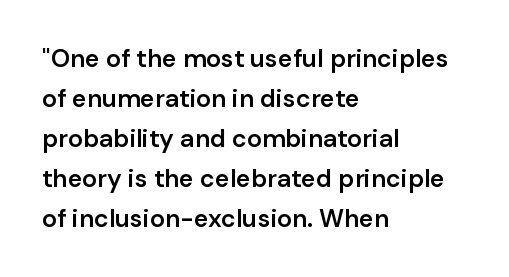
Q: Is the text bold? A: Semi-bold.
Q: Is the text italic (slanted)? A: No, it is upright.
Q: Is the text underlined? A: No.
Q: How is the paragraph aligned? A: Left-aligned.
Q: Is the spacing between letters normal or unusually wide? A: Normal.
Q: Is the spacing between lines tight, normal or loose? A: Normal.
